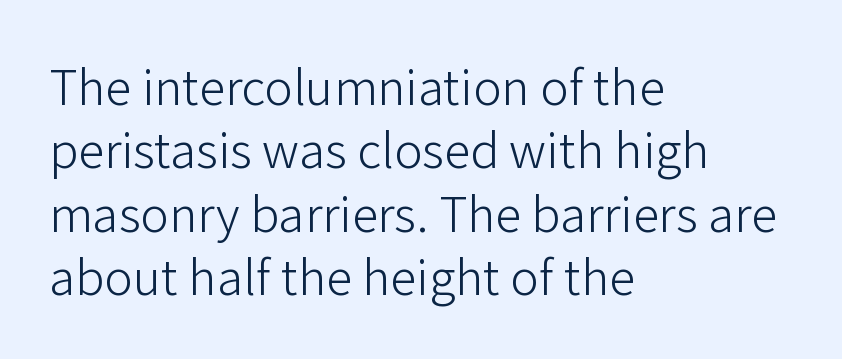
The image shows 48 px light sans-serif type, upright; set left-aligned, normal line spacing (1.32x), normal letter spacing, not underlined; low stroke contrast and a medium x-height.
